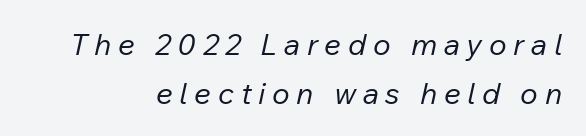
Q: Is the text bold? A: No.
Q: Is the text italic (slanted)? A: Yes, it leans right by about 12 degrees.
Q: Is the text underlined? A: No.
Q: Is the spacing between letters normal or unusually wide? A: Unusually wide.
Q: Is the spacing between lines tight, normal or loose? A: Normal.
Q: Width (condensed, normal, or wide)? A: Normal.
Q: Stroke contrast? A: Low.
Q: x-height? A: Medium.
Q: Monospaced? A: No.
